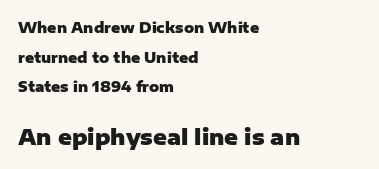
The image shows 21 px bold type, upright; set left-aligned, loose line spacing (2.11x), normal letter spacing, not underlined; the second (bottom) block is 1.5x larger.
